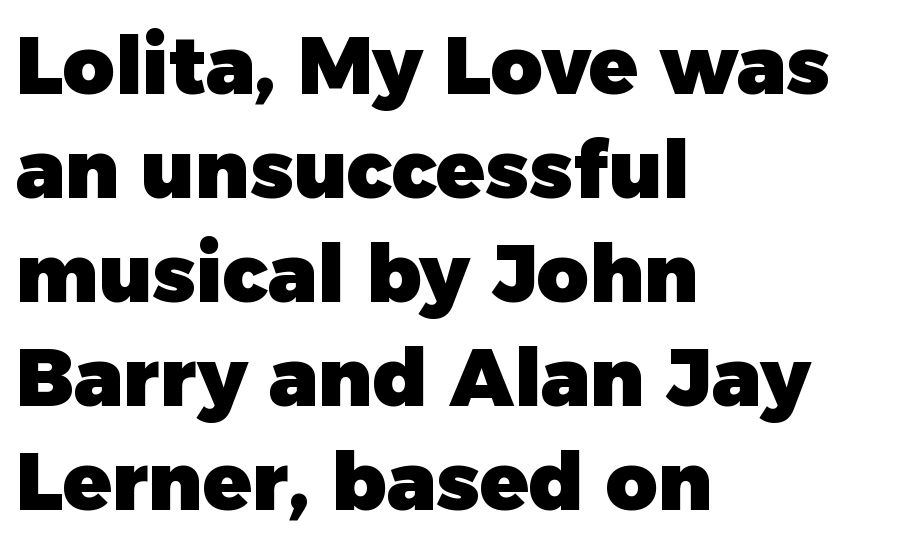
Q: Is the text bold? A: Yes.
Q: Is the text italic (slanted)? A: No, it is upright.
Q: Is the typeface a serif or a sans-serif typeface? A: Sans-serif.
Q: Is the text underlined? A: No.
Q: How is the paragraph aligned? A: Left-aligned.
Q: Is the spacing between letters normal or unusually wide? A: Normal.
Q: Is the spacing between lines tight, normal or loose? A: Normal.
Q: Width (condensed, normal, or wide)? A: Normal.
Q: Stroke contrast? A: Low.
Q: x-height? A: Medium.
Q: Monospaced? A: No.
